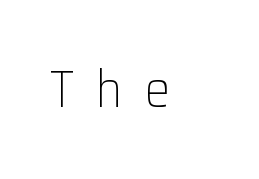
The image shows 51 px light sans-serif type, upright; set unusually wide letter spacing (+0.43 em), not underlined; low stroke contrast and a medium x-height.
